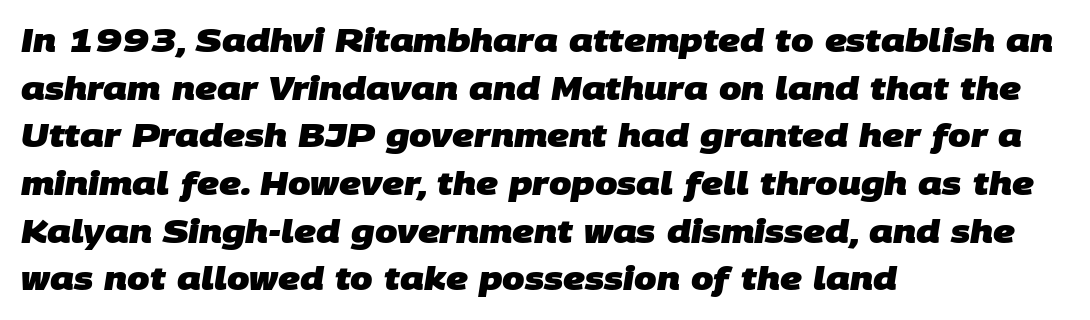
{"serif": "no", "bold": "yes", "weight": "heavy", "width": "normal", "stroke_contrast": "low", "x_height": "large", "monospaced": "no", "underline": "no", "align": "left", "line_spacing": "normal", "line_spacing_ratio": 1.49, "letter_spacing": "normal", "letter_spacing_em": 0.0, "glyph_px": 32}
